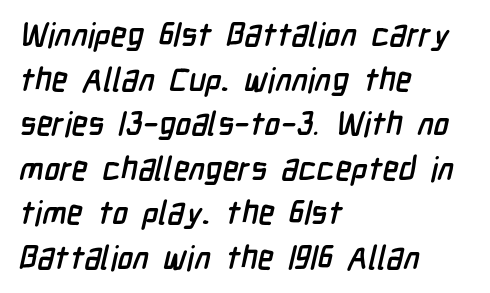
{"serif": "no", "width": "condensed", "stroke_contrast": "low", "x_height": "medium", "monospaced": "no", "underline": "no", "align": "left", "line_spacing": "normal", "line_spacing_ratio": 1.35, "letter_spacing": "normal", "letter_spacing_em": 0.0, "glyph_px": 33}
